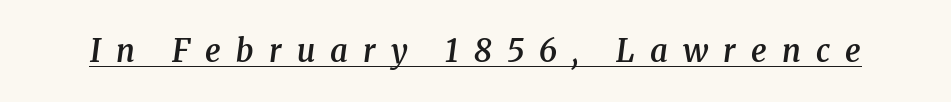
Q: Is the text bold? A: Semi-bold.
Q: Is the text italic (slanted)? A: Yes, it leans right by about 8 degrees.
Q: Is the typeface a serif or a sans-serif typeface? A: Serif.
Q: Is the text underlined? A: Yes.
Q: Is the spacing between letters normal or unusually wide? A: Unusually wide.
Q: Width (condensed, normal, or wide)? A: Normal.
Q: Stroke contrast? A: Medium.
Q: x-height? A: Medium.
Q: Monospaced? A: No.
